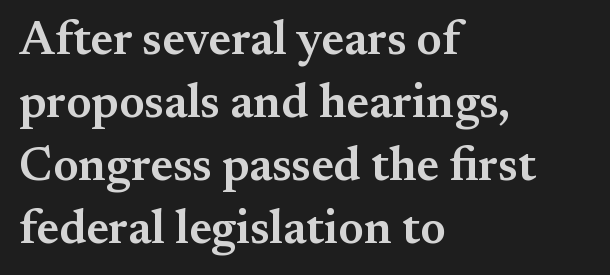
Honestly, the row spacing looks completely unremarkable. There is no visible air inserted between adjacent glyphs. A somewhat darkened texture: the type is semibold rather than bold. Check the space under the baseline: it is left empty.
